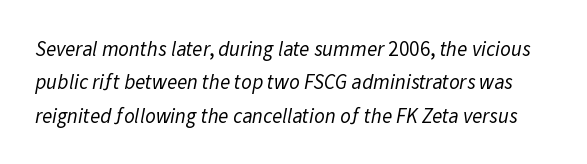
Think standard paragraph weight, or any step lighter than that. Successive baselines arrive at the customary interval. Observe the ordinary spacing: letters are neighbours, not strangers. Underline: absent.
